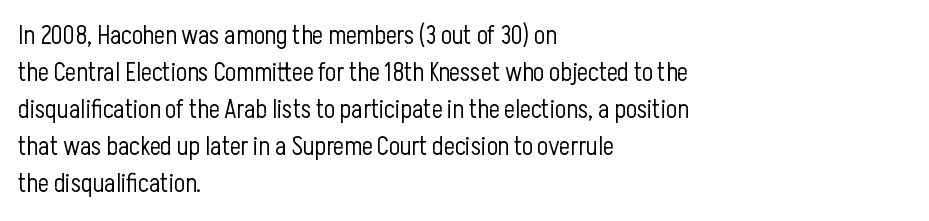
The image shows 26 px text type, upright; set left-aligned, normal line spacing (1.42x), normal letter spacing, not underlined.
